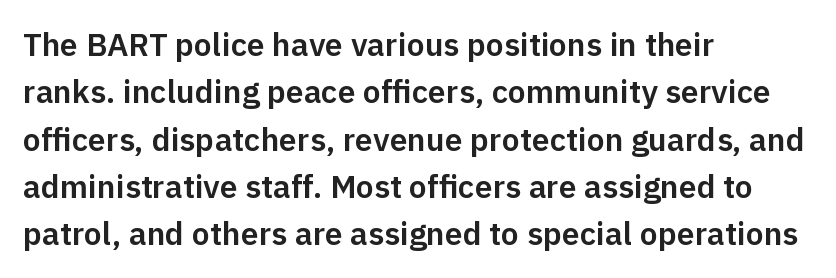
{"serif": "no", "italic": "no", "width": "normal", "stroke_contrast": "low", "x_height": "medium", "monospaced": "no", "underline": "no", "align": "left", "line_spacing": "normal", "line_spacing_ratio": 1.48, "letter_spacing": "normal", "letter_spacing_em": 0.0, "glyph_px": 32}
